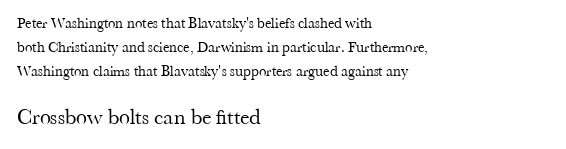
Q: Is the text bold? A: No.
Q: Is the text italic (slanted)? A: No, it is upright.
Q: Is the text underlined? A: No.
Q: How is the paragraph aligned? A: Left-aligned.
Q: Is the spacing between letters normal or unusually wide? A: Normal.
Q: Is the spacing between lines tight, normal or loose? A: Normal.
Q: Which block of text is set in a larger size, the first (top) or the second (bottom)? A: The second (bottom) one.
